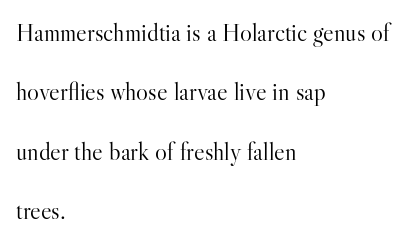
{"italic": "no", "bold": "no", "underline": "no", "align": "left", "line_spacing": "loose", "line_spacing_ratio": 2.38, "letter_spacing": "normal", "letter_spacing_em": 0.0, "glyph_px": 25}
